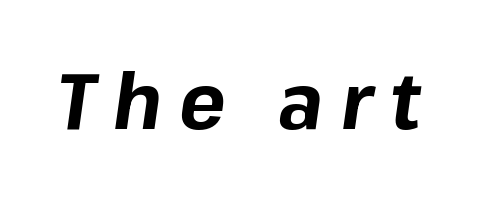
The image shows 78 px bold type, italic (leaning right); set unusually wide letter spacing (+0.22 em), not underlined; low stroke contrast and a medium x-height.
